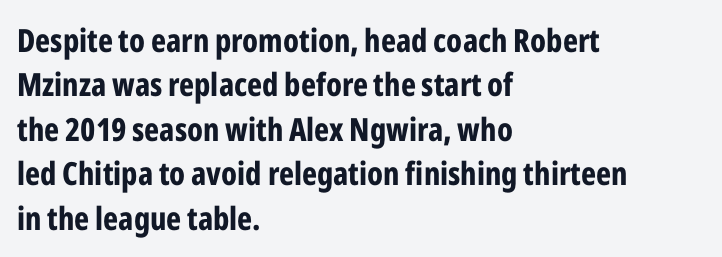
Is this a sans? Yes — the strokes have no serifs. A roman cut, with each character standing at attention. Students, this is bold: see how much ink each stroke carries. Short and long lines alike share a common starting point at left. Is this a fixed-width face? No — the glyphs have proportional, varying widths. No word sits above an underline.
